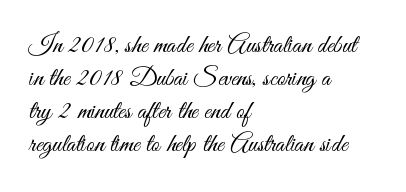
These lines sit exactly where default settings would place them. Students, note that the glyphs here touch the page at normal intervals. The passage shown is not bold in any degree. In CSS terms this would be text-align: left. Underlining? Definitely not there.
